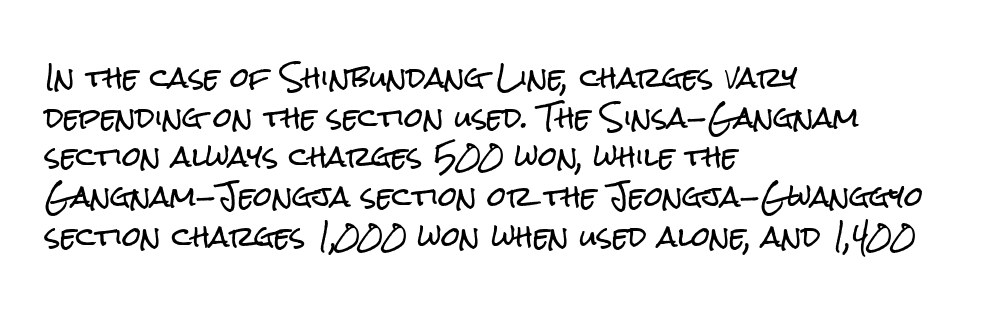
{"italic": "no", "underline": "no", "align": "left", "line_spacing": "normal", "line_spacing_ratio": 1.47, "letter_spacing": "normal", "letter_spacing_em": 0.0, "glyph_px": 27}
